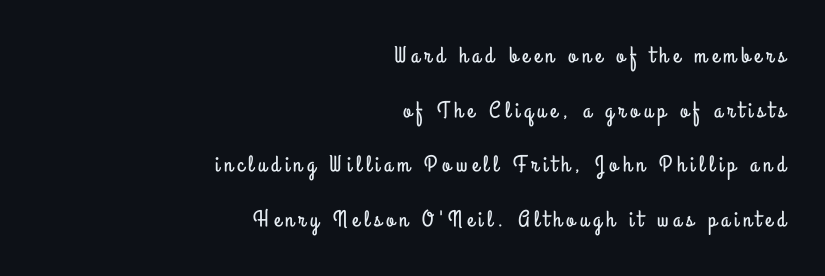
The image shows 23 px text type, upright; set right-aligned, loose line spacing (2.37x), unusually wide letter spacing (+0.21 em), not underlined.
